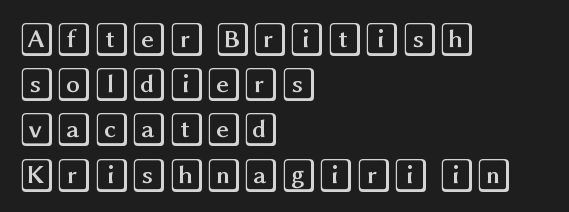
{"italic": "no", "width": "wide", "x_height": "large", "underline": "no", "align": "left", "line_spacing": "normal", "line_spacing_ratio": 1.33, "letter_spacing": "normal", "letter_spacing_em": 0.0, "glyph_px": 34}
